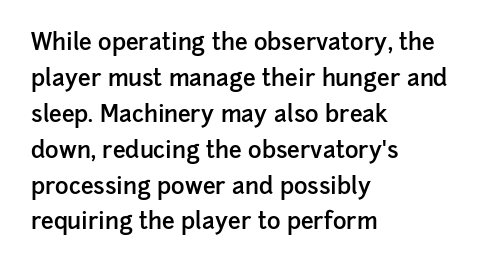
The image shows 23 px text type, upright; set left-aligned, normal line spacing (1.56x), normal letter spacing, not underlined.
